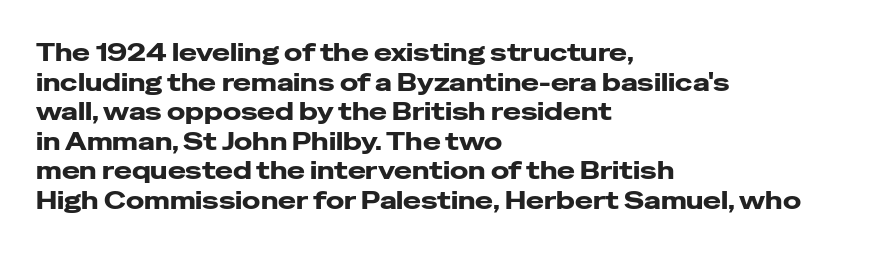
Q: Is the text italic (slanted)? A: No, it is upright.
Q: Is the text underlined? A: No.
Q: How is the paragraph aligned? A: Left-aligned.
Q: Is the spacing between letters normal or unusually wide? A: Normal.
